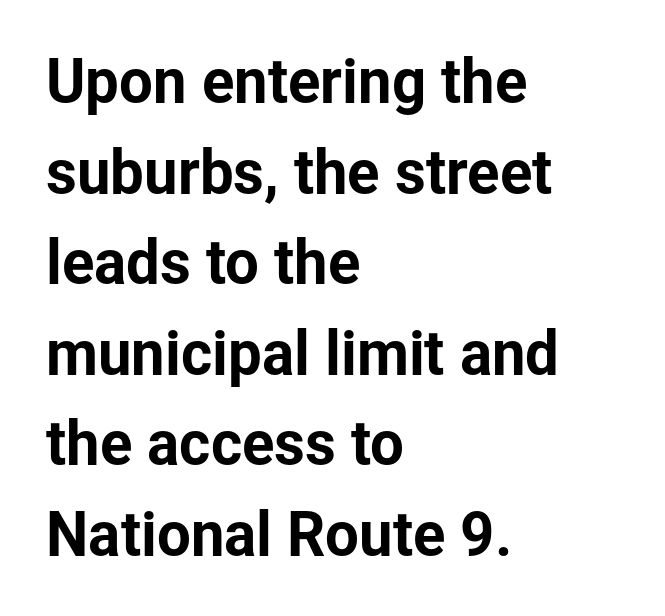
{"serif": "no", "italic": "no", "width": "normal", "stroke_contrast": "low", "x_height": "medium", "monospaced": "no", "underline": "no", "align": "left", "line_spacing": "normal", "line_spacing_ratio": 1.51, "letter_spacing": "normal", "letter_spacing_em": 0.0, "glyph_px": 60}
